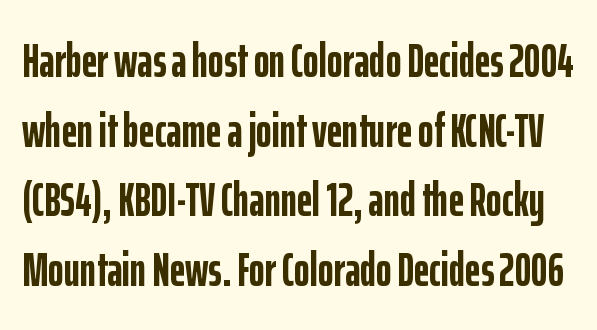
The image shows 48 px semibold, condensed sans-serif type, upright; set normal line spacing (1.45x), normal letter spacing, not underlined; low stroke contrast and a medium x-height.
